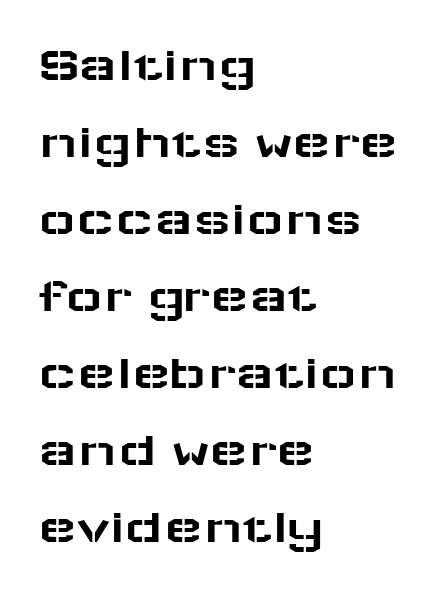
The glyphs are unaccompanied by any horizontal stroke below them. Italic: no, the glyphs are upright roman. Observe the absence of serifs on each vertical stroke in this sample. Here the designer chose a conventional face with non-uniform glyph widths. This sample uses plain, unmodified letter spacing. Vertical spacing — default.
